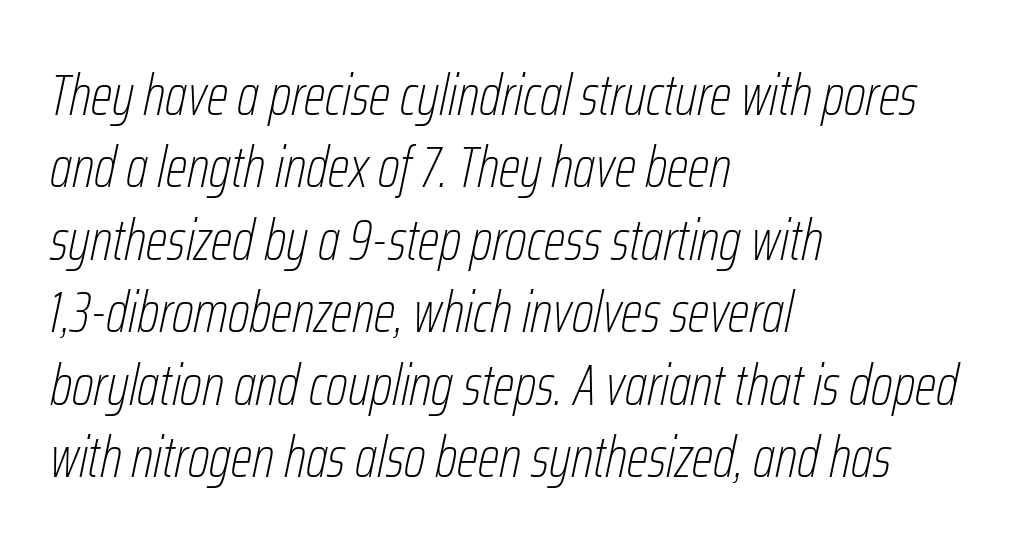
{"italic": "yes", "lean": "right", "slant_degrees": 12, "bold": "no", "weight": "thin", "width": "condensed", "stroke_contrast": "low", "x_height": "medium", "monospaced": "no", "underline": "no", "align": "left", "line_spacing": "normal", "line_spacing_ratio": 1.27, "letter_spacing": "normal", "letter_spacing_em": 0.0, "glyph_px": 57}
